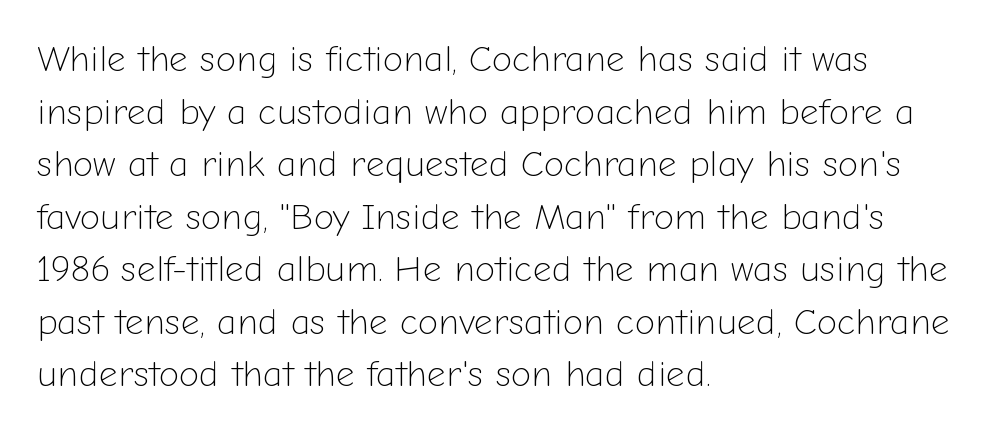
Compared with a typical body face, this is equally light or lighter still. These lines sit exactly where default settings would place them. The space beneath each line is pristine and unruled. If you drew a line through each stem, it would be perfectly vertical. All the whitespace from short lines collects on the right. The letters advance in unequal steps, a hallmark of proportional type.
